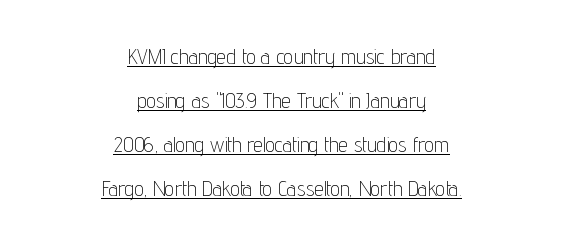
{"italic": "no", "bold": "no", "underline": "yes", "align": "center", "line_spacing": "loose", "line_spacing_ratio": 2.1, "letter_spacing": "normal", "letter_spacing_em": 0.0, "glyph_px": 21}
